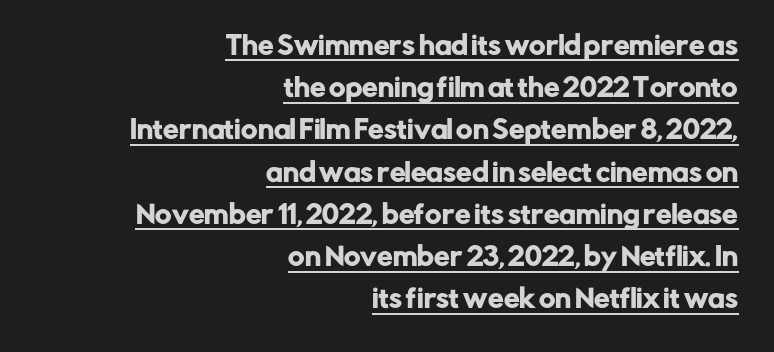
{"italic": "no", "underline": "yes", "align": "right", "line_spacing": "normal", "line_spacing_ratio": 1.69, "letter_spacing": "normal", "letter_spacing_em": 0.0, "glyph_px": 25}
